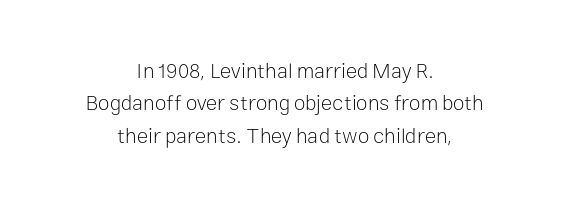
{"italic": "no", "bold": "no", "underline": "no", "align": "center", "line_spacing": "normal", "line_spacing_ratio": 1.54, "letter_spacing": "normal", "letter_spacing_em": 0.0, "glyph_px": 21}
